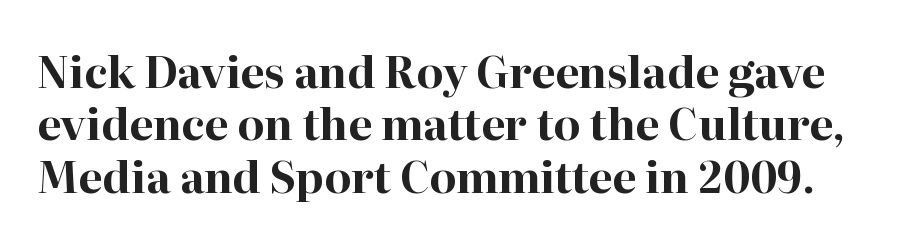
This sample uses plain, unmodified letter spacing. Thick stems and heavy bowls — unmistakably bold. Unlike a clean sans, this face finishes its strokes with serifs. A typesetter would call this proportional, since set widths differ per character. Check the space under the baseline: it is left empty.
